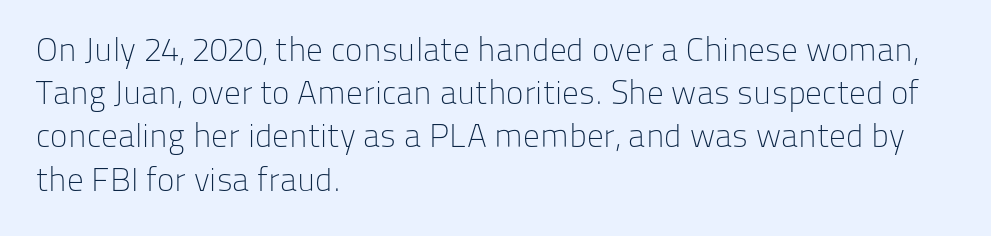
Q: Is the text bold? A: No.
Q: Is the text italic (slanted)? A: No, it is upright.
Q: Is the typeface a serif or a sans-serif typeface? A: Sans-serif.
Q: Is the text underlined? A: No.
Q: How is the paragraph aligned? A: Left-aligned.
Q: Is the spacing between letters normal or unusually wide? A: Normal.
Q: Is the spacing between lines tight, normal or loose? A: Normal.
Q: Width (condensed, normal, or wide)? A: Normal.
Q: Stroke contrast? A: Low.
Q: x-height? A: Medium.
Q: Monospaced? A: No.
